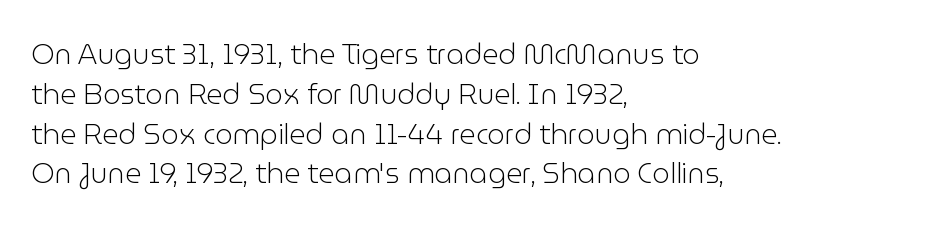
{"serif": "no", "italic": "no", "bold": "no", "weight": "light", "width": "normal", "stroke_contrast": "low", "x_height": "medium", "monospaced": "no", "underline": "no", "align": "left", "line_spacing": "normal", "line_spacing_ratio": 1.42, "letter_spacing": "normal", "letter_spacing_em": 0.0, "glyph_px": 28}
